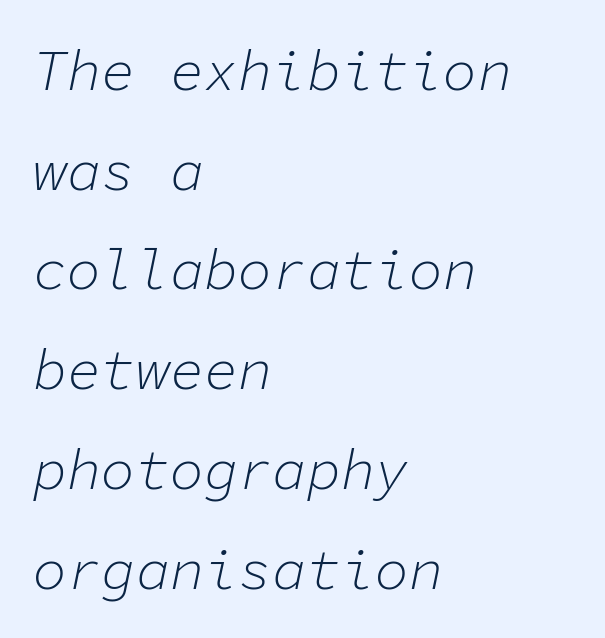
You could count columns in this text — the font is strictly monospaced. Does extra space separate the letters? No, they use regular spacing. The passage shown leans; its letterforms are oblique. Unbolded letterforms with no extra heft. The paragraph shown leans on its left margin.
